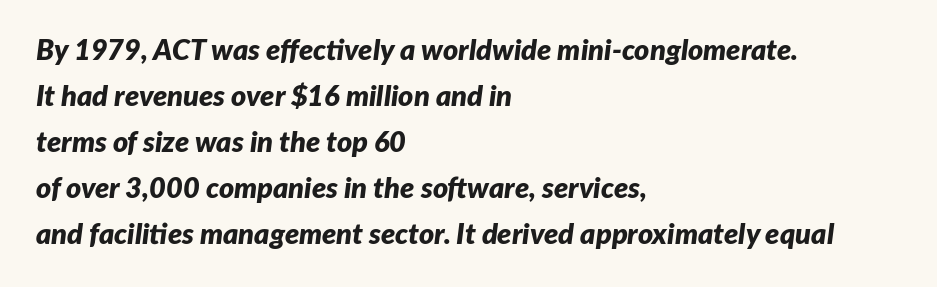
{"italic": "yes", "lean": "right", "slant_degrees": 7, "bold": "yes", "weight": "bold", "width": "normal", "stroke_contrast": "low", "x_height": "medium", "monospaced": "no", "underline": "no", "align": "left", "line_spacing": "normal", "line_spacing_ratio": 1.59, "letter_spacing": "normal", "letter_spacing_em": 0.0, "glyph_px": 29}
